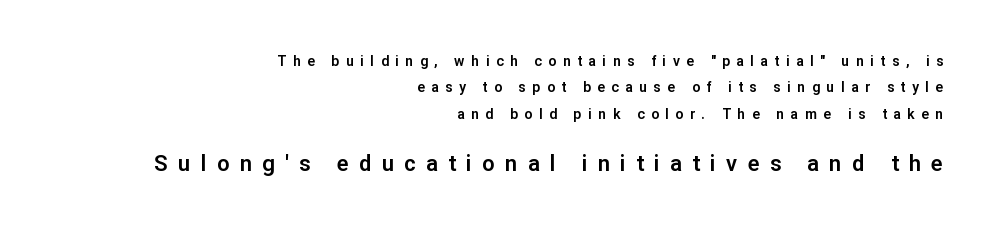
Q: Is the text italic (slanted)? A: No, it is upright.
Q: Is the text underlined? A: No.
Q: How is the paragraph aligned? A: Right-aligned.
Q: Is the spacing between letters normal or unusually wide? A: Unusually wide.
Q: Which block of text is set in a larger size, the first (top) or the second (bottom)? A: The second (bottom) one.
